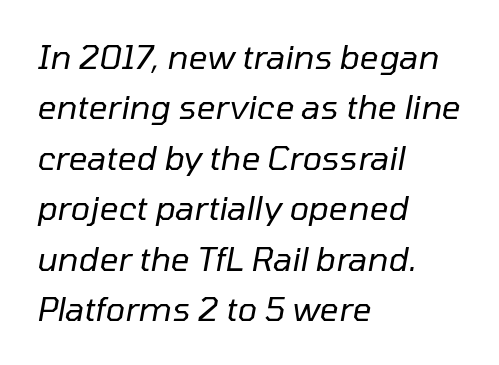
Q: Is the text bold? A: No.
Q: Is the text italic (slanted)? A: Yes, it leans right by about 10 degrees.
Q: Is the text underlined? A: No.
Q: How is the paragraph aligned? A: Left-aligned.
Q: Is the spacing between letters normal or unusually wide? A: Normal.
Q: Is the spacing between lines tight, normal or loose? A: Normal.
Q: Width (condensed, normal, or wide)? A: Normal.
Q: Stroke contrast? A: Low.
Q: x-height? A: Medium.
Q: Monospaced? A: No.
